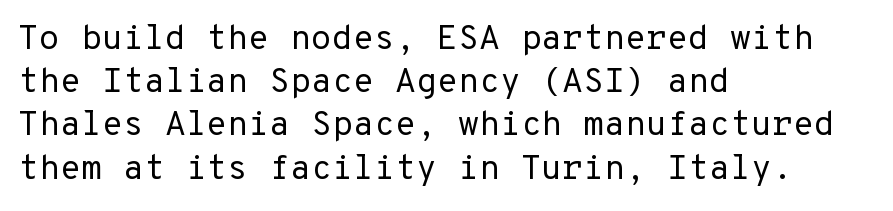
A bare baseline throughout the passage. In CSS terms this would be text-align: left. Nothing heavy about these letters — not bold at all. This sample has the even, mechanical cadence of fixed-width lettering.
